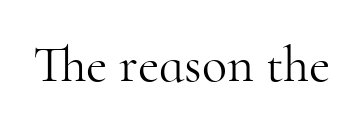
Q: Is the text bold? A: No.
Q: Is the text italic (slanted)? A: No, it is upright.
Q: Is the typeface a serif or a sans-serif typeface? A: Serif.
Q: Is the text underlined? A: No.
Q: Is the spacing between letters normal or unusually wide? A: Normal.
Q: Width (condensed, normal, or wide)? A: Normal.
Q: Stroke contrast? A: High.
Q: x-height? A: Small.
Q: Monospaced? A: No.
